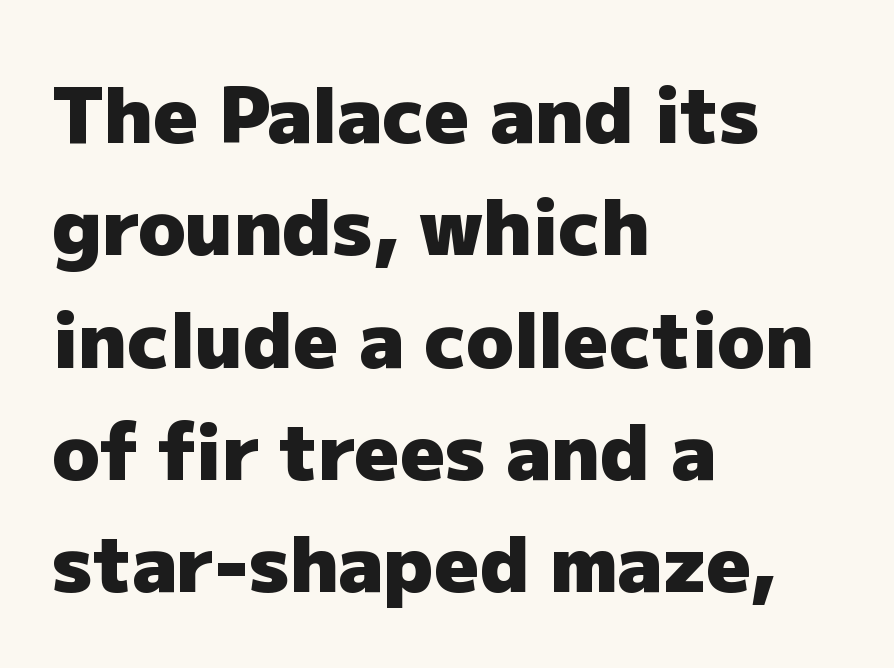
Q: Is the text bold? A: Yes.
Q: Is the text italic (slanted)? A: No, it is upright.
Q: Is the typeface a serif or a sans-serif typeface? A: Sans-serif.
Q: Is the text underlined? A: No.
Q: How is the paragraph aligned? A: Left-aligned.
Q: Is the spacing between letters normal or unusually wide? A: Normal.
Q: Is the spacing between lines tight, normal or loose? A: Normal.
Q: Width (condensed, normal, or wide)? A: Normal.
Q: Stroke contrast? A: Low.
Q: x-height? A: Medium.
Q: Monospaced? A: No.
